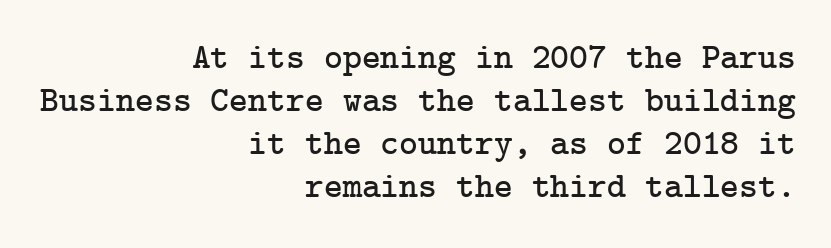
{"serif": "yes", "italic": "no", "width": "normal", "stroke_contrast": "low", "x_height": "medium", "underline": "no", "align": "right", "line_spacing_ratio": 1.19, "letter_spacing": "normal", "letter_spacing_em": 0.0, "glyph_px": 36}
